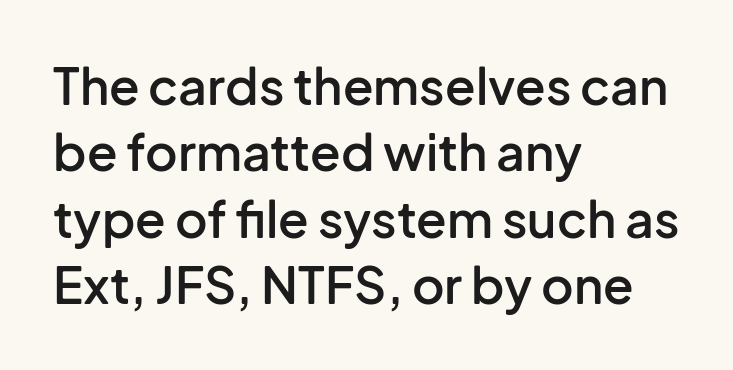
Moderately thickened strokes mark this as semibold type. The passage shown is not underscored anywhere. Leading: standard. A sans-serif font was chosen for this passage. The text block is weighted toward the left margin, trailing off unevenly rightward.
